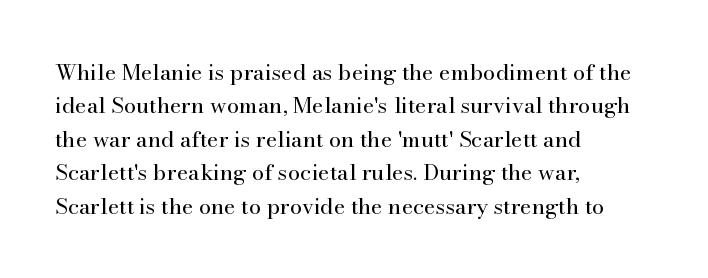
Summary of vertical rhythm: regular, with standard interline spacing. No extra ink here — the face is not bold. Quick note: not italic, upright. Horizontal alignment here is leftward, the default for most running prose.
